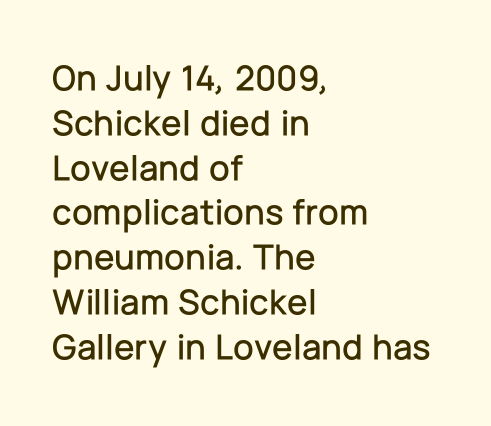
The image shows 37 px sans-serif type, upright; set left-aligned, line spacing 1.21x, normal letter spacing, not underlined; low stroke contrast and a medium x-height.
